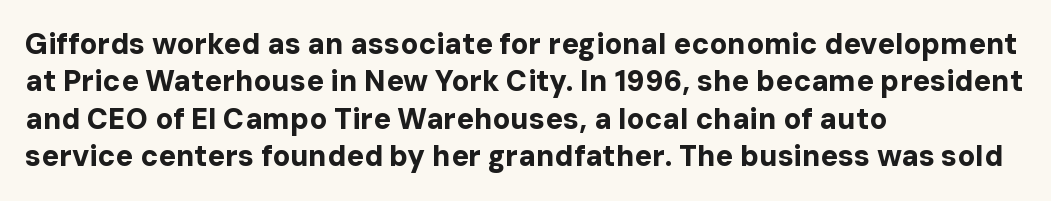
The image shows 29 px bold sans-serif type, upright; set left-aligned, normal line spacing (1.29x), normal letter spacing, not underlined; low stroke contrast and a medium x-height.
